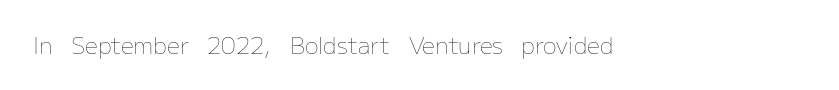
Q: Is the text bold? A: No.
Q: Is the text italic (slanted)? A: No, it is upright.
Q: Is the text underlined? A: No.
Q: Is the spacing between letters normal or unusually wide? A: Normal.
